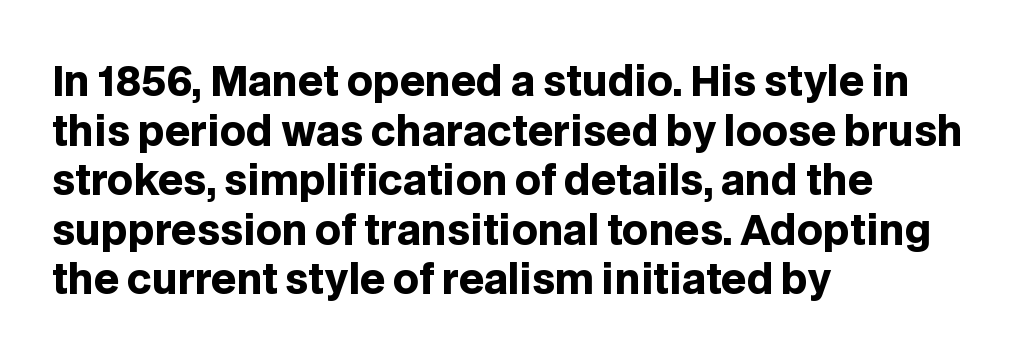
Q: Is the text bold? A: Yes.
Q: Is the text italic (slanted)? A: No, it is upright.
Q: Is the typeface a serif or a sans-serif typeface? A: Sans-serif.
Q: Is the text underlined? A: No.
Q: How is the paragraph aligned? A: Left-aligned.
Q: Is the spacing between letters normal or unusually wide? A: Normal.
Q: Width (condensed, normal, or wide)? A: Normal.
Q: Stroke contrast? A: Low.
Q: x-height? A: Large.
Q: Monospaced? A: No.
